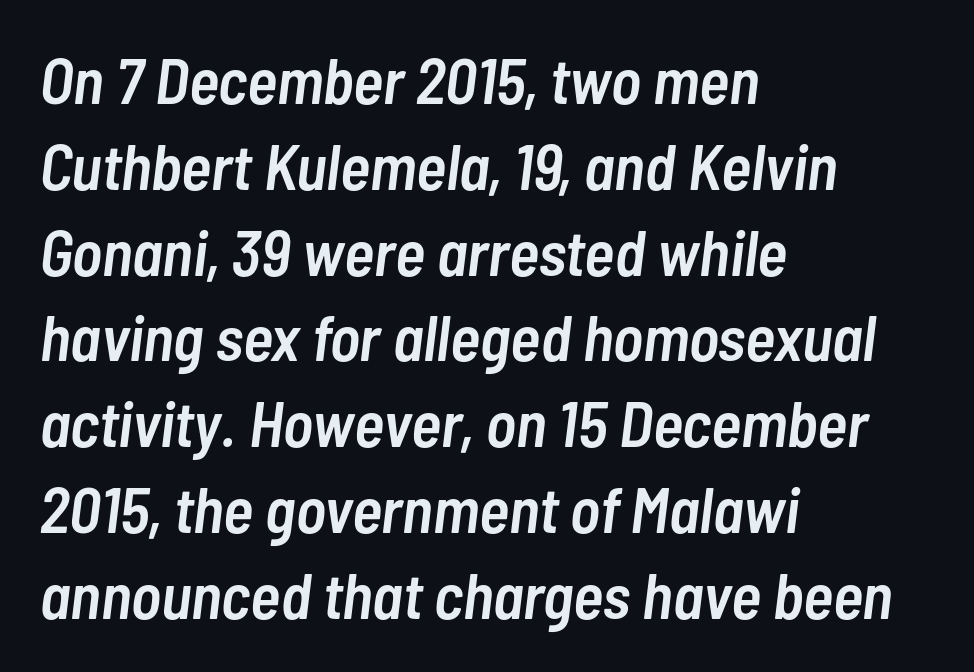
Q: Is the text bold? A: Semi-bold.
Q: Is the text italic (slanted)? A: Yes, it leans right by about 7 degrees.
Q: Is the text underlined? A: No.
Q: How is the paragraph aligned? A: Left-aligned.
Q: Is the spacing between letters normal or unusually wide? A: Normal.
Q: Is the spacing between lines tight, normal or loose? A: Normal.
Q: Width (condensed, normal, or wide)? A: Condensed.
Q: Stroke contrast? A: Low.
Q: x-height? A: Medium.
Q: Monospaced? A: No.
